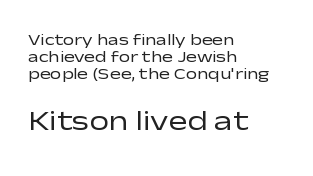
Q: Is the text bold? A: No.
Q: Is the text italic (slanted)? A: No, it is upright.
Q: Is the typeface a serif or a sans-serif typeface? A: Sans-serif.
Q: Is the text underlined? A: No.
Q: How is the paragraph aligned? A: Left-aligned.
Q: Is the spacing between letters normal or unusually wide? A: Normal.
Q: Is the spacing between lines tight, normal or loose? A: Tight.
Q: Which block of text is set in a larger size, the first (top) or the second (bottom)? A: The second (bottom) one.
Q: Width (condensed, normal, or wide)? A: Wide.
Q: Stroke contrast? A: Low.
Q: x-height? A: Medium.
Q: Monospaced? A: No.
